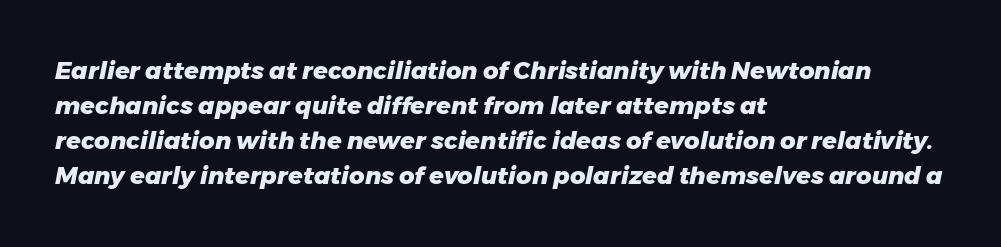
The image shows 24 px bold type, italic (leaning right); set left-aligned, normal line spacing (1.46x), normal letter spacing, not underlined.
